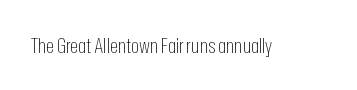
The passage shown is not underscored anywhere. The font's upright variant was chosen for this text. Stems here are at most as thick as an everyday book face. Observe the ordinary spacing: letters are neighbours, not strangers.
